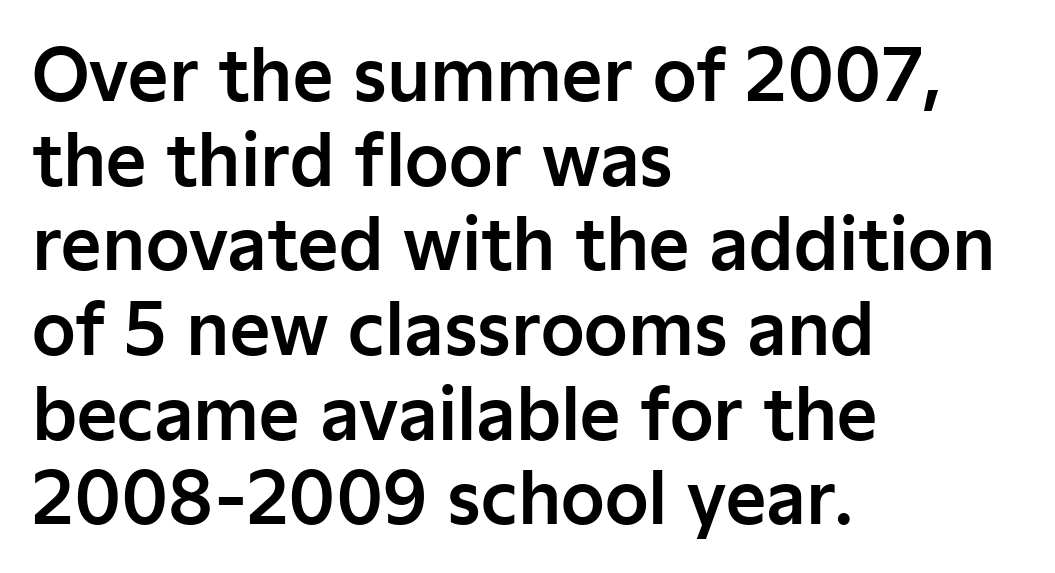
Q: Is the text italic (slanted)? A: No, it is upright.
Q: Is the typeface a serif or a sans-serif typeface? A: Sans-serif.
Q: Is the text underlined? A: No.
Q: How is the paragraph aligned? A: Left-aligned.
Q: Is the spacing between letters normal or unusually wide? A: Normal.
Q: Width (condensed, normal, or wide)? A: Normal.
Q: Stroke contrast? A: Low.
Q: x-height? A: Medium.
Q: Monospaced? A: No.
